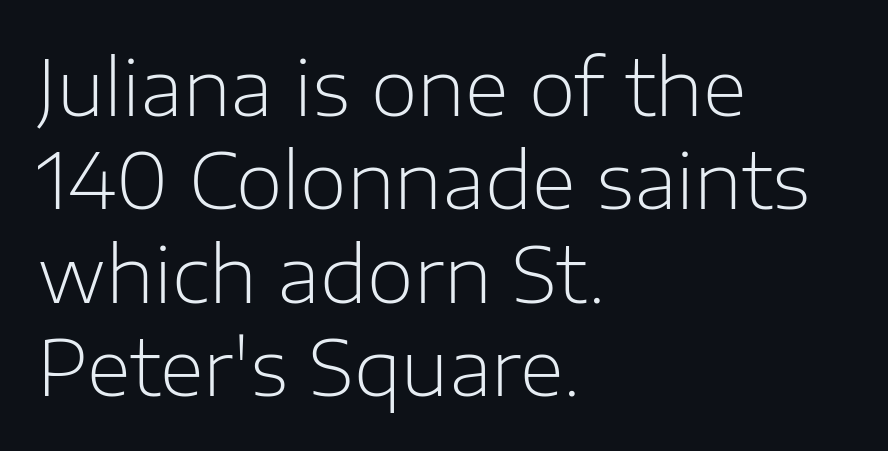
Q: Is the text bold? A: No.
Q: Is the text italic (slanted)? A: No, it is upright.
Q: Is the typeface a serif or a sans-serif typeface? A: Sans-serif.
Q: Is the text underlined? A: No.
Q: How is the paragraph aligned? A: Left-aligned.
Q: Is the spacing between letters normal or unusually wide? A: Normal.
Q: Width (condensed, normal, or wide)? A: Normal.
Q: Stroke contrast? A: Low.
Q: x-height? A: Medium.
Q: Monospaced? A: No.
